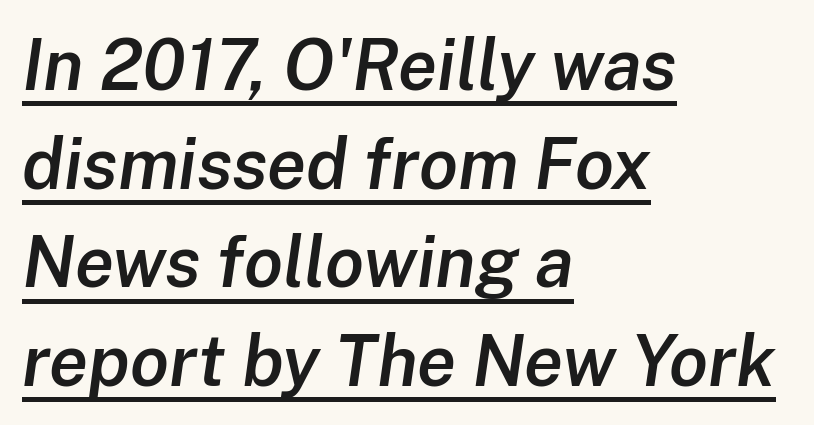
Q: Is the text bold? A: Semi-bold.
Q: Is the text italic (slanted)? A: Yes, it leans right by about 8 degrees.
Q: Is the text underlined? A: Yes.
Q: How is the paragraph aligned? A: Left-aligned.
Q: Is the spacing between letters normal or unusually wide? A: Normal.
Q: Is the spacing between lines tight, normal or loose? A: Normal.
Q: Width (condensed, normal, or wide)? A: Normal.
Q: Stroke contrast? A: Low.
Q: x-height? A: Medium.
Q: Monospaced? A: No.
